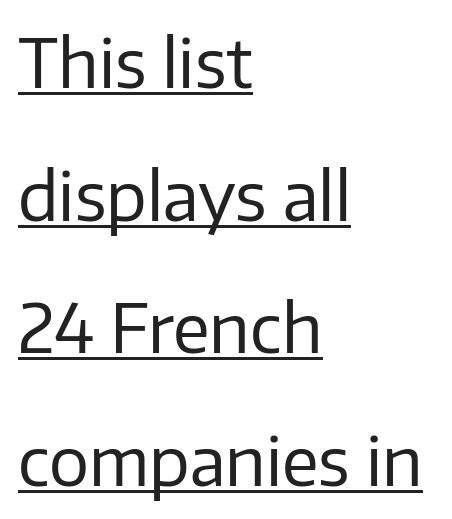
Unlike italic type, these characters show no tilt at all. The typesetting does not lean heavy: it is not bold. The letters advance in unequal steps, a hallmark of proportional type. The rendering uses a large line-height, opening up the rows. A typographer would call this underscored text.
